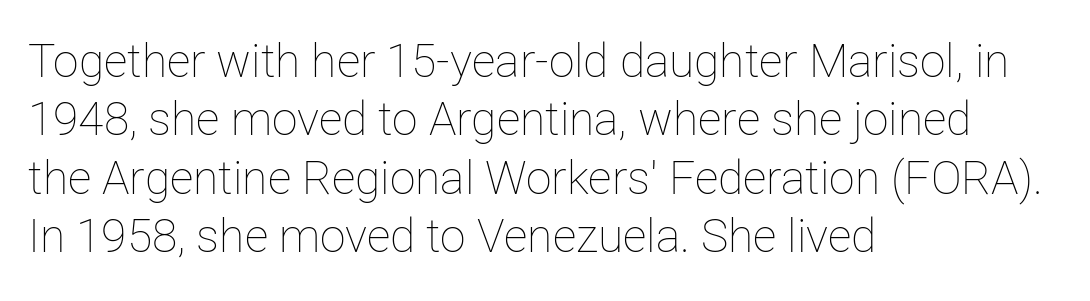
Q: Is the text bold? A: No.
Q: Is the text italic (slanted)? A: No, it is upright.
Q: Is the text underlined? A: No.
Q: How is the paragraph aligned? A: Left-aligned.
Q: Is the spacing between letters normal or unusually wide? A: Normal.
Q: Is the spacing between lines tight, normal or loose? A: Normal.
Q: Width (condensed, normal, or wide)? A: Normal.
Q: Stroke contrast? A: Low.
Q: x-height? A: Medium.
Q: Monospaced? A: No.
